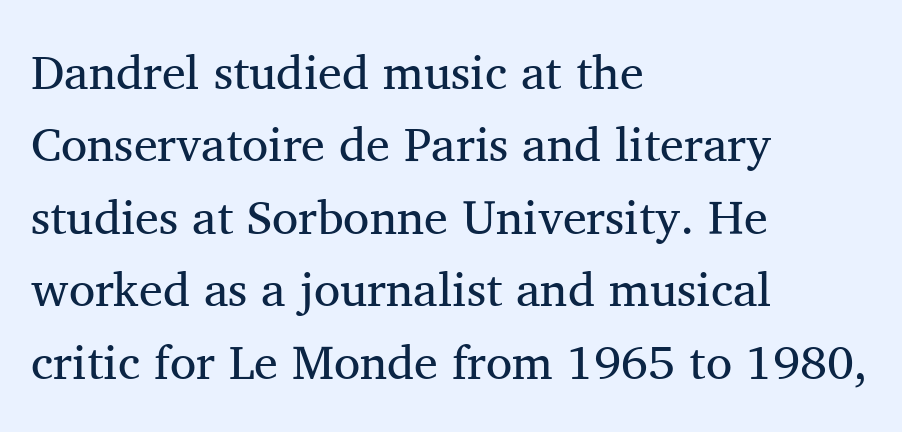
{"serif": "yes", "italic": "no", "bold": "no", "weight": "regular", "width": "normal", "stroke_contrast": "medium", "x_height": "medium", "monospaced": "no", "underline": "no", "align": "left", "line_spacing": "normal", "line_spacing_ratio": 1.51, "letter_spacing": "normal", "letter_spacing_em": 0.0, "glyph_px": 48}
